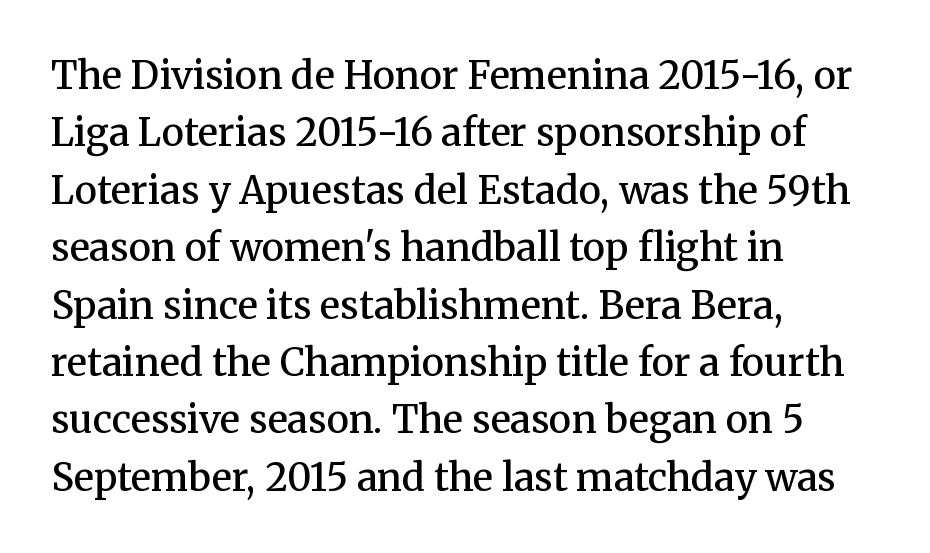
Type without underlining. This is serif lettering, the kind often seen in printed books. The lettering stays uniformly vertical, giving the passage a roman look. Compared with typical paragraphs, the rows here are spaced about the same.
